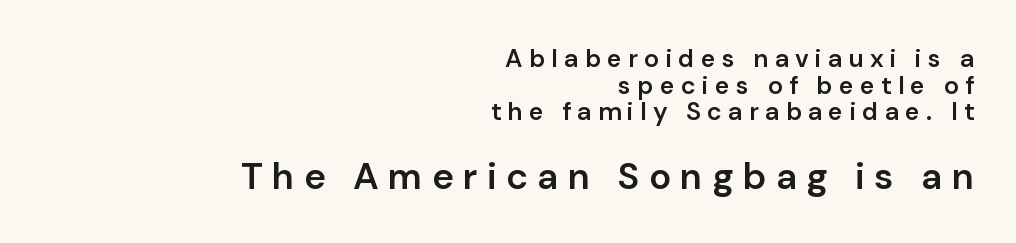
Whoever set this made the second block the dominant, larger element. The tracking reads as deliberately expanded to a designer's eye. Spacing verdict: proportional, widths tailored to each character. Leading: reduced.
